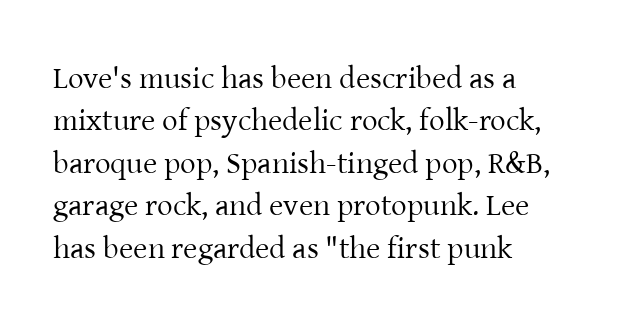
The image shows 31 px regular-weight serif type, upright; set left-aligned, normal line spacing (1.37x), normal letter spacing, not underlined; low stroke contrast and a medium x-height.
